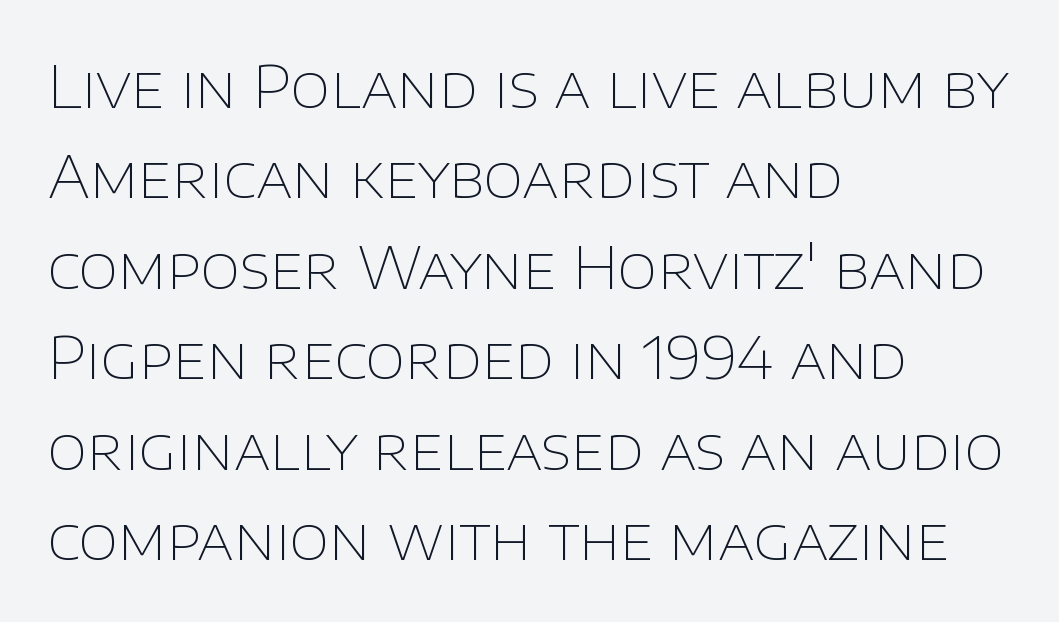
{"serif": "no", "italic": "no", "bold": "no", "weight": "thin", "width": "normal", "stroke_contrast": "low", "x_height": "large", "monospaced": "no", "underline": "no", "align": "left", "line_spacing": "normal", "line_spacing_ratio": 1.56, "letter_spacing": "normal", "letter_spacing_em": 0.0, "glyph_px": 58}
